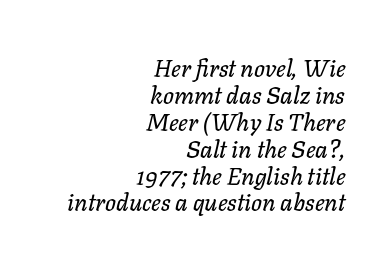
Any mark beneath the type? The region is blank. A typesetter would call this zero additional tracking. Does the lettering tilt? It does — this is italic. The rag falls on the left side of this text block. The space between consecutive lines is stingy.
